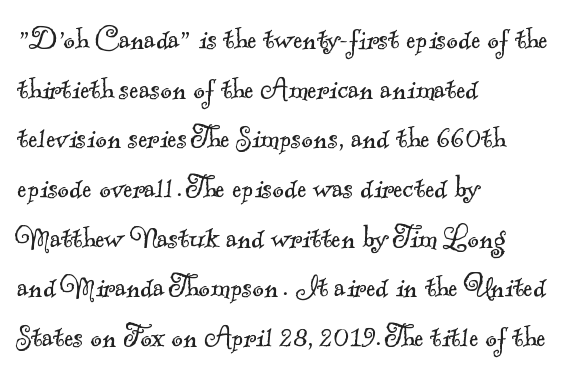
The image shows 35 px light serif type; set left-aligned, normal line spacing (1.42x), normal letter spacing, not underlined; a small x-height.
